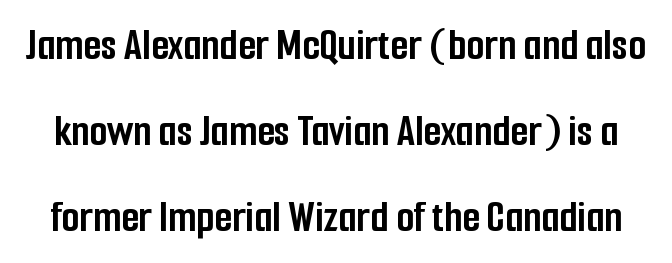
{"serif": "no", "italic": "no", "bold": "yes", "weight": "semibold", "width": "condensed", "stroke_contrast": "low", "x_height": "medium", "monospaced": "no", "underline": "no", "line_spacing_ratio": 1.87, "letter_spacing": "normal", "letter_spacing_em": 0.0, "glyph_px": 46}
